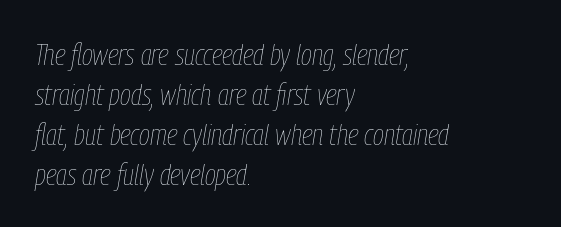
Line spacing here is normal. Is this a fixed-width face? No — the glyphs have proportional, varying widths. This rendering features lettering with no underline. Leftover space on each line is placed entirely after the last word. Italic? Definitely — the glyphs are oblique. Stroke thickness stays within the range of a standard reading face or lighter.
